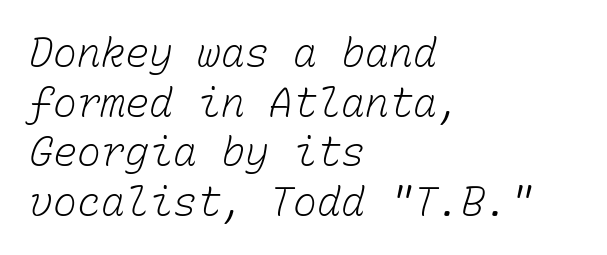
{"bold": "no", "weight": "light", "width": "normal", "stroke_contrast": "low", "x_height": "medium", "monospaced": "yes", "underline": "no", "align": "left", "line_spacing_ratio": 1.24, "letter_spacing": "normal", "letter_spacing_em": 0.0, "glyph_px": 40}
